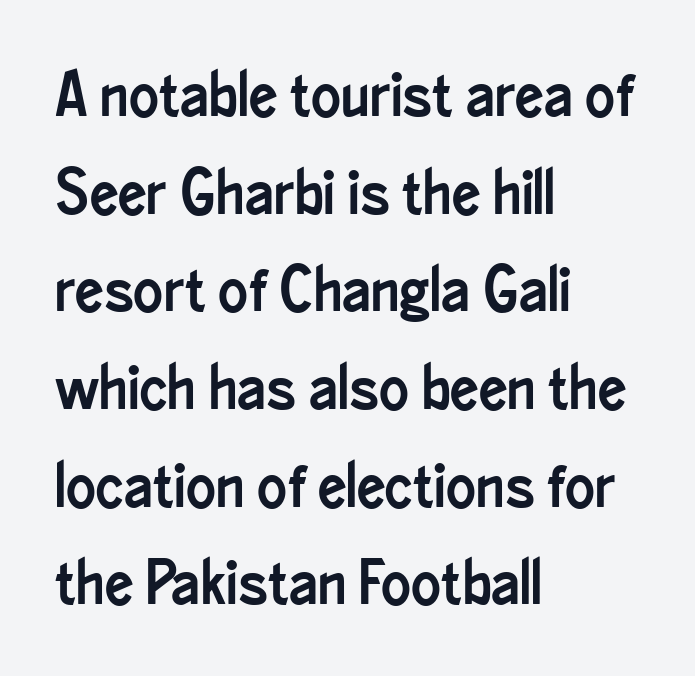
Q: Is the text italic (slanted)? A: No, it is upright.
Q: Is the typeface a serif or a sans-serif typeface? A: Sans-serif.
Q: Is the text underlined? A: No.
Q: How is the paragraph aligned? A: Left-aligned.
Q: Is the spacing between letters normal or unusually wide? A: Normal.
Q: Is the spacing between lines tight, normal or loose? A: Normal.
Q: Width (condensed, normal, or wide)? A: Condensed.
Q: Stroke contrast? A: Low.
Q: x-height? A: Small.
Q: Monospaced? A: No.
